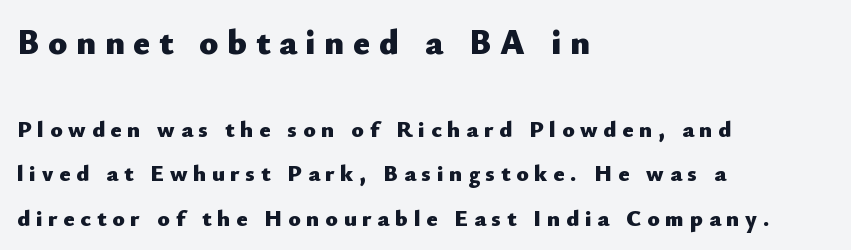
The font family rendered here belongs to the sans-serif group. The sample has been set heavy, in full bold. Ascenders rise straight up at ninety degrees. Horizontal alignment here is leftward, the default for most running prose. This sample has the flowing, uneven cadence of proportional lettering. Tracking value appears strongly positive — letters spread wide.
